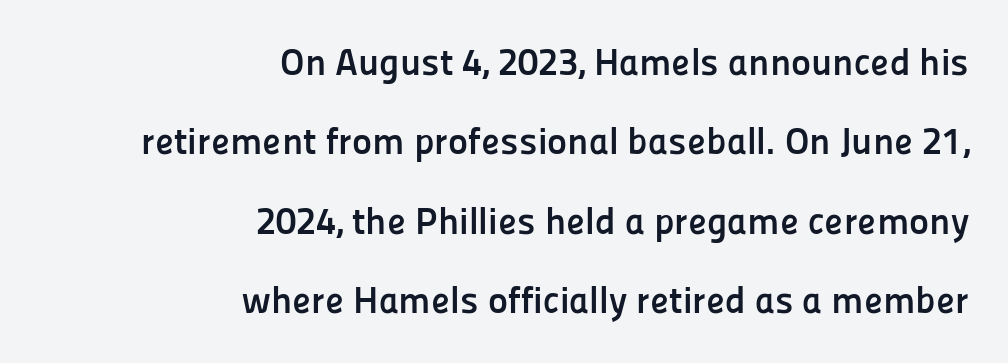
{"serif": "no", "italic": "no", "bold": "yes", "weight": "semibold", "width": "normal", "stroke_contrast": "low", "x_height": "medium", "monospaced": "no", "underline": "no", "align": "right", "line_spacing": "loose", "line_spacing_ratio": 2.09, "letter_spacing": "normal", "letter_spacing_em": 0.0, "glyph_px": 38}
